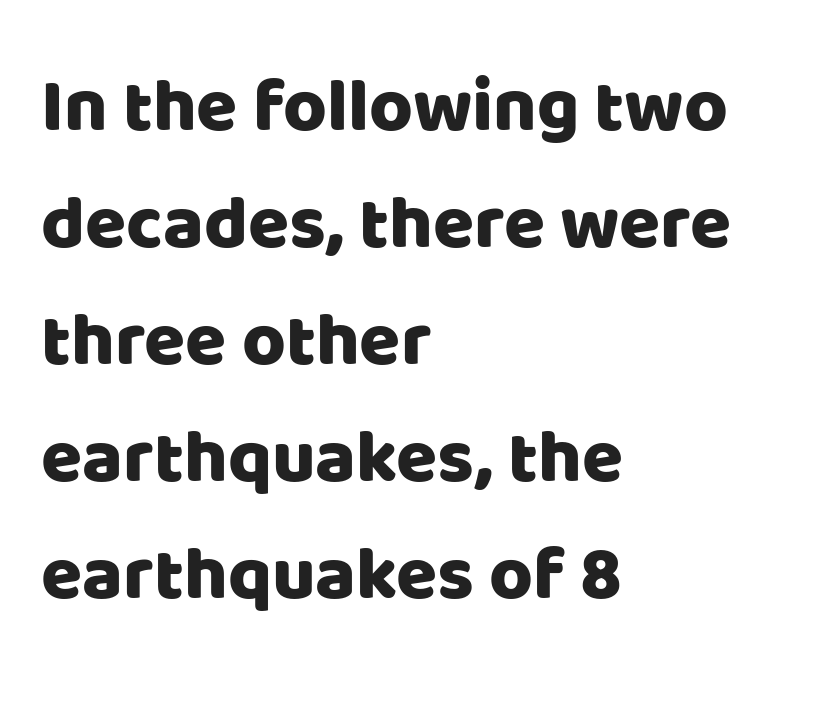
The image shows 75 px sans-serif type, upright; set left-aligned, normal line spacing (1.56x), normal letter spacing, not underlined; low stroke contrast and a large x-height.
